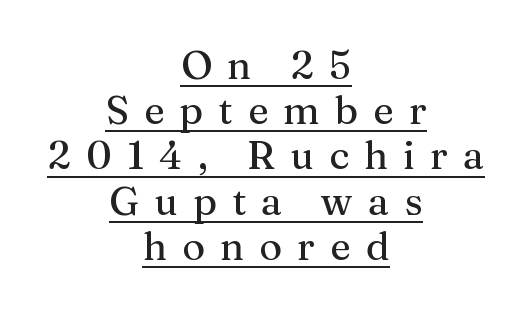
{"serif": "yes", "italic": "no", "width": "normal", "stroke_contrast": "medium", "x_height": "medium", "monospaced": "no", "underline": "yes", "align": "center", "line_spacing_ratio": 1.16, "letter_spacing": "wide", "letter_spacing_em": 0.39, "glyph_px": 39}
